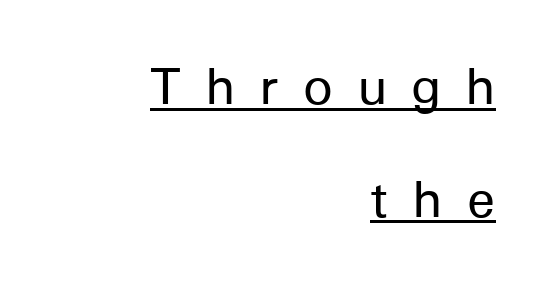
{"serif": "no", "italic": "no", "width": "normal", "stroke_contrast": "low", "x_height": "medium", "monospaced": "no", "underline": "yes", "align": "right", "line_spacing": "loose", "line_spacing_ratio": 1.94, "letter_spacing": "wide", "letter_spacing_em": 0.43, "glyph_px": 58}
